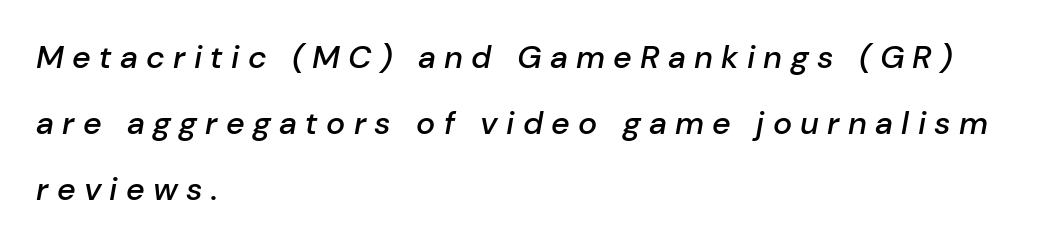
Q: Is the text bold? A: Semi-bold.
Q: Is the text italic (slanted)? A: Yes, it leans right by about 10 degrees.
Q: Is the text underlined? A: No.
Q: How is the paragraph aligned? A: Left-aligned.
Q: Is the spacing between letters normal or unusually wide? A: Unusually wide.
Q: Is the spacing between lines tight, normal or loose? A: Loose.
Q: Width (condensed, normal, or wide)? A: Normal.
Q: Stroke contrast? A: Low.
Q: x-height? A: Medium.
Q: Monospaced? A: No.
